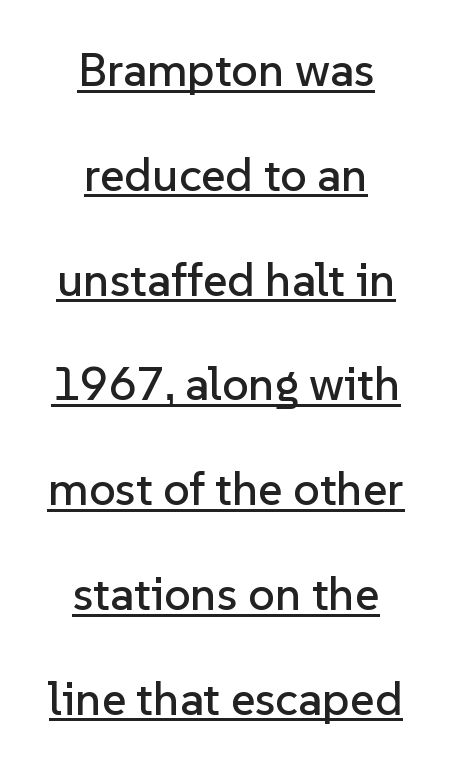
Caption: lettering with a line underneath. Does the type have serifs? No, each stem ends abruptly. Think of a printed novel: that variable character pitch is what you see here. Every stem runs plumb, perpendicular to the baseline. Successive baselines arrive slowly, with a big drop between each.
